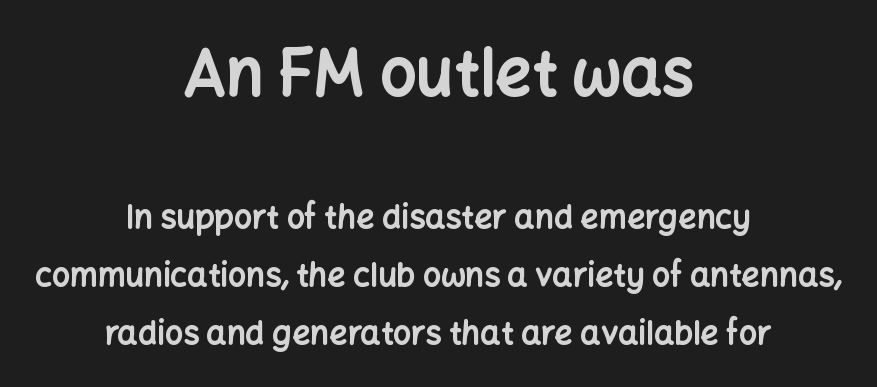
The image shows 64 px bold sans-serif type, upright; set centered, line spacing 1.82x, normal letter spacing, not underlined; the first (top) block is 2.0x larger; low stroke contrast and a medium x-height.
